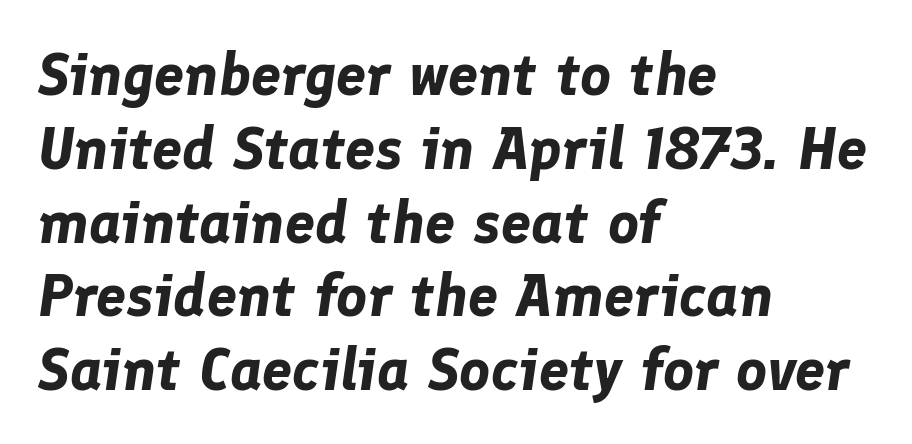
The image shows 60 px bold type, italic (leaning right); set left-aligned, line spacing 1.23x, normal letter spacing, not underlined; low stroke contrast and a medium x-height.
